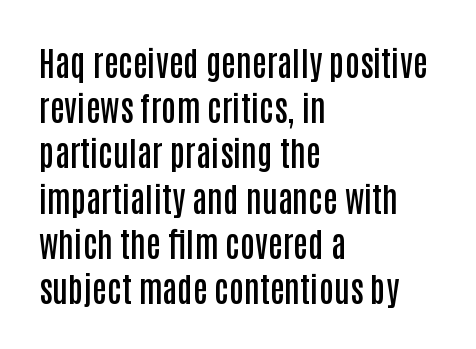
Q: Is the text bold? A: Semi-bold.
Q: Is the text italic (slanted)? A: No, it is upright.
Q: Is the typeface a serif or a sans-serif typeface? A: Sans-serif.
Q: Is the text underlined? A: No.
Q: How is the paragraph aligned? A: Left-aligned.
Q: Is the spacing between letters normal or unusually wide? A: Normal.
Q: Is the spacing between lines tight, normal or loose? A: Normal.
Q: Width (condensed, normal, or wide)? A: Condensed.
Q: Stroke contrast? A: Low.
Q: x-height? A: Large.
Q: Monospaced? A: No.
